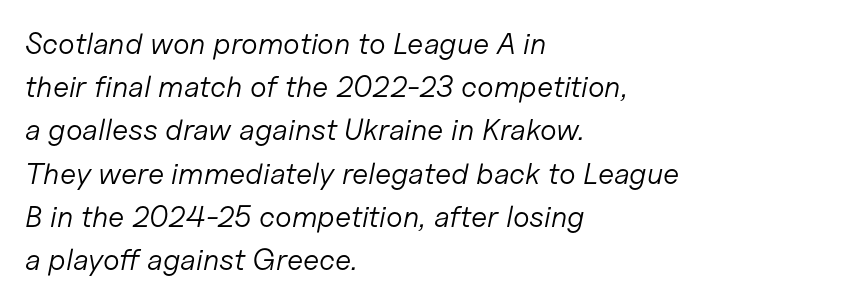
Q: Is the text bold? A: No.
Q: Is the text italic (slanted)? A: Yes, it leans right by about 11 degrees.
Q: Is the text underlined? A: No.
Q: How is the paragraph aligned? A: Left-aligned.
Q: Is the spacing between letters normal or unusually wide? A: Normal.
Q: Is the spacing between lines tight, normal or loose? A: Normal.
Q: Width (condensed, normal, or wide)? A: Normal.
Q: Stroke contrast? A: Low.
Q: x-height? A: Medium.
Q: Monospaced? A: No.
